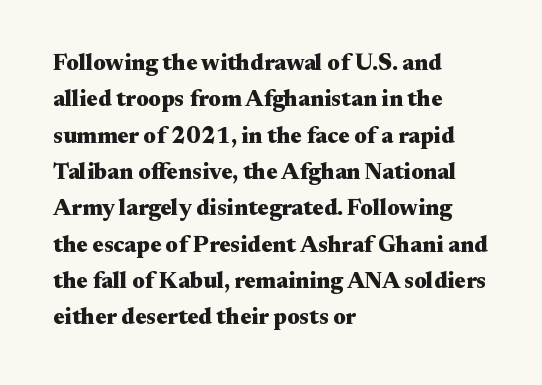
The text block is weighted toward the left margin, trailing off unevenly rightward. These lines carry a lot of weight — the face is fully bold. The letters stand upright; this is a roman face. Each row of text sits above clean, open space. This rendering leaves character spacing at its baseline value.
